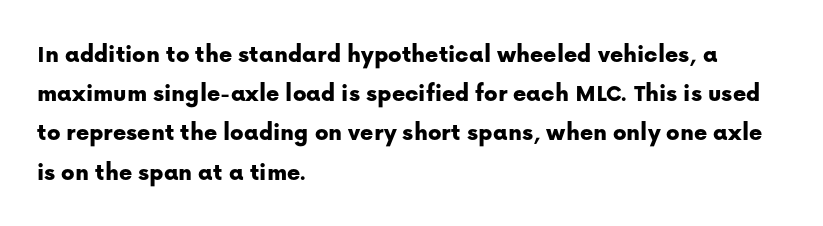
The foot of each line stays bare and open. Upright lettering throughout. Characters follow at the spacing the type designer built in. Line spacing here is normal.
